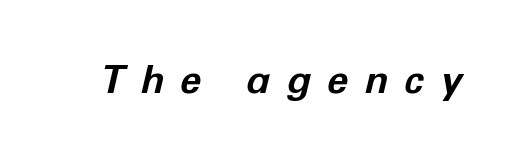
The image shows 39 px bold type, italic (leaning right); set unusually wide letter spacing (+0.42 em), not underlined; low stroke contrast and a medium x-height.
